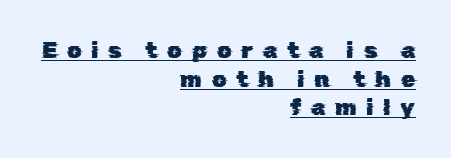
The image shows 23 px text type; set right-aligned, normal line spacing (1.25x), unusually wide letter spacing (+0.42 em), underlined.
